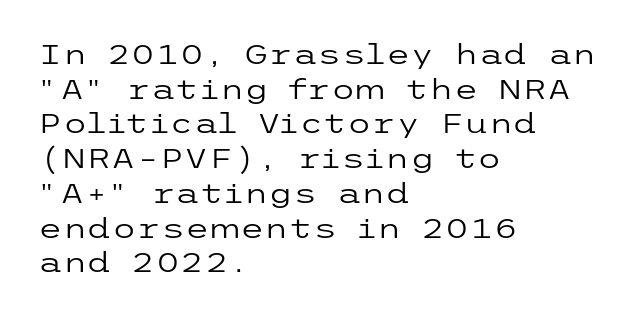
{"serif": "no", "italic": "no", "bold": "no", "weight": "regular", "width": "wide", "stroke_contrast": "low", "x_height": "medium", "underline": "no", "align": "left", "line_spacing_ratio": 1.24, "letter_spacing": "normal", "letter_spacing_em": 0.0, "glyph_px": 28}
